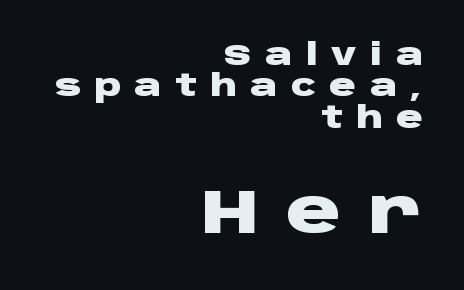
The image shows 61 px heavy, wide sans-serif type, upright; set right-aligned, tight line spacing (1.05x), unusually wide letter spacing (+0.45 em), not underlined; the second (bottom) block is 2.03x larger; low stroke contrast and a large x-height.
